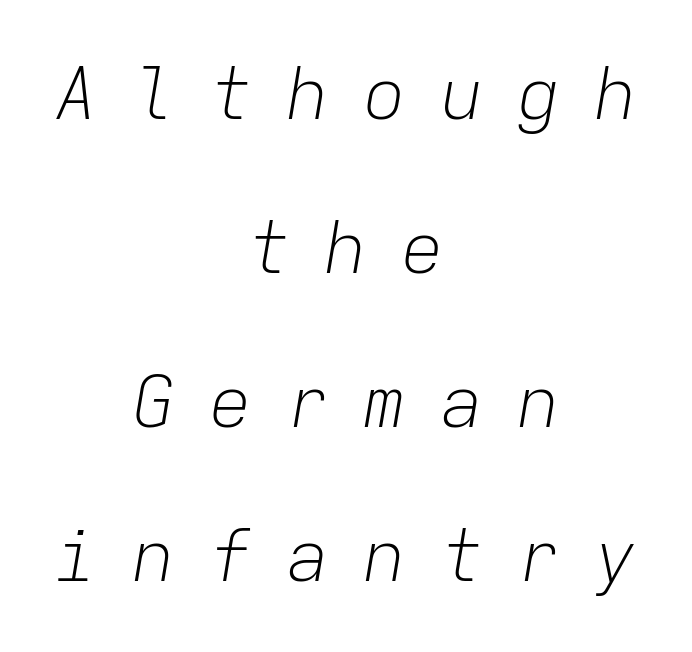
{"italic": "yes", "lean": "right", "slant_degrees": 9, "bold": "no", "weight": "light", "width": "normal", "stroke_contrast": "low", "x_height": "medium", "monospaced": "yes", "underline": "no", "align": "center", "line_spacing": "loose", "line_spacing_ratio": 2.14, "letter_spacing": "wide", "letter_spacing_em": 0.47, "glyph_px": 72}
